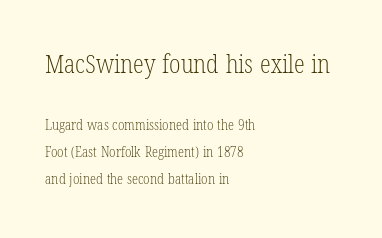
{"italic": "no", "bold": "no", "underline": "no", "align": "left", "line_spacing": "loose", "line_spacing_ratio": 1.95, "letter_spacing": "normal", "letter_spacing_em": 0.0, "larger_block": "first", "size_ratio": 1.79, "glyph_px": 25}
